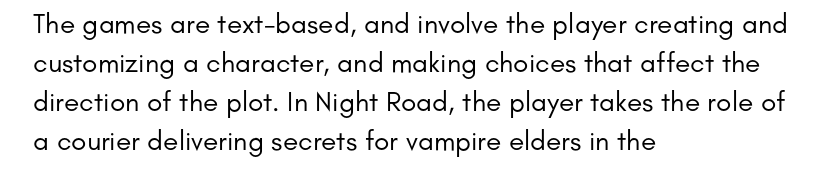
{"serif": "no", "italic": "no", "bold": "no", "weight": "regular", "width": "normal", "stroke_contrast": "low", "x_height": "small", "monospaced": "no", "underline": "no", "align": "left", "line_spacing": "normal", "line_spacing_ratio": 1.39, "letter_spacing": "normal", "letter_spacing_em": 0.0, "glyph_px": 28}
